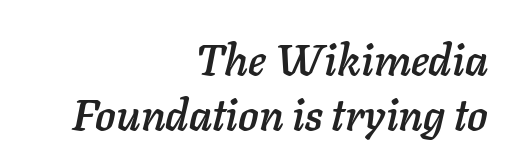
The typesetter chose a ragged-left arrangement here. Quick note: italic. Each word holds together tightly as a unit, with standard inter-letter gaps. Here the designer chose a conventional face with non-uniform glyph widths. Nobody drew a line under any word here.
